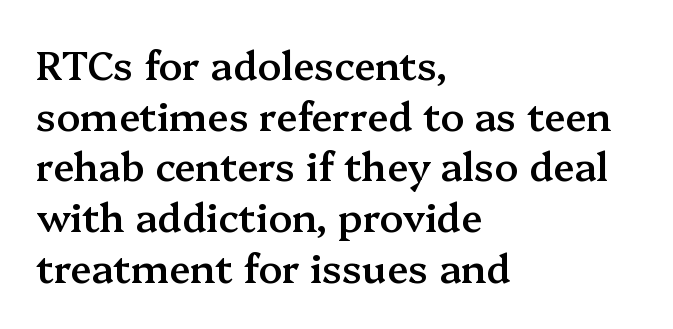
{"serif": "yes", "italic": "no", "bold": "semi", "weight": "semibold", "width": "normal", "stroke_contrast": "medium", "x_height": "medium", "monospaced": "no", "underline": "no", "align": "left", "line_spacing": "normal", "line_spacing_ratio": 1.3, "letter_spacing": "normal", "letter_spacing_em": 0.0, "glyph_px": 39}
